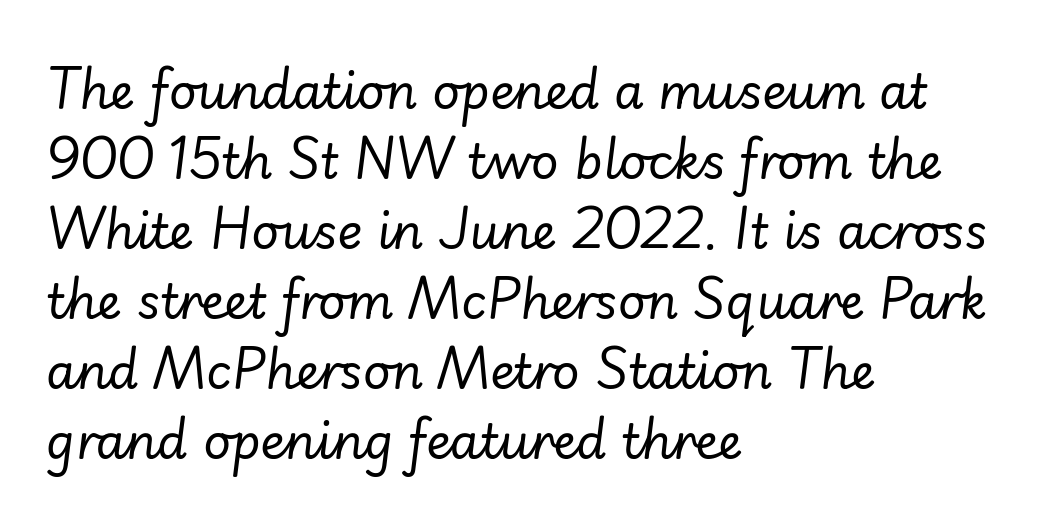
Q: Is the text bold? A: No.
Q: Is the text italic (slanted)? A: Yes, it leans right by about 7 degrees.
Q: Is the text underlined? A: No.
Q: How is the paragraph aligned? A: Left-aligned.
Q: Is the spacing between letters normal or unusually wide? A: Normal.
Q: Is the spacing between lines tight, normal or loose? A: Normal.
Q: Width (condensed, normal, or wide)? A: Normal.
Q: Stroke contrast? A: Low.
Q: x-height? A: Small.
Q: Monospaced? A: No.
